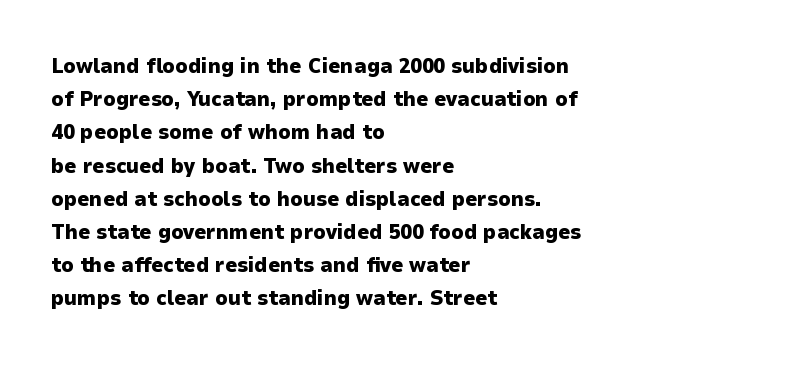
The image shows 21 px bold type, upright; set left-aligned, normal line spacing (1.58x), normal letter spacing, not underlined.
